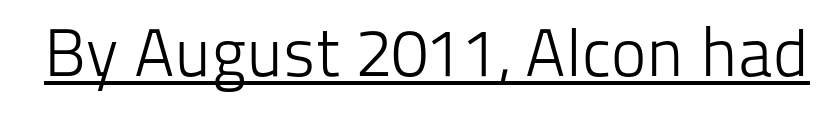
Underline: present. Character widths vary here, with narrow letters taking less room than wide ones. Serifs: no, the terminals of the letterforms are clean. What stands out about the letter spacing? Nothing — it is the standard amount. A roman cut, with each character standing at attention.
